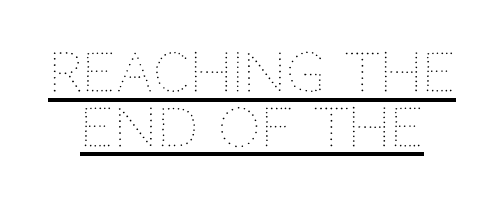
The image shows 53 px thin type, upright; set tight line spacing (1.03x), normal letter spacing, underlined; medium stroke contrast and a large x-height.
